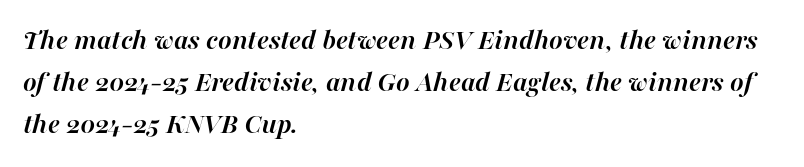
Q: Is the text bold? A: Yes.
Q: Is the text italic (slanted)? A: Yes, it leans right by about 16 degrees.
Q: Is the text underlined? A: No.
Q: How is the paragraph aligned? A: Left-aligned.
Q: Is the spacing between letters normal or unusually wide? A: Normal.
Q: Is the spacing between lines tight, normal or loose? A: Normal.
Q: Width (condensed, normal, or wide)? A: Normal.
Q: Stroke contrast? A: High.
Q: x-height? A: Medium.
Q: Monospaced? A: No.
